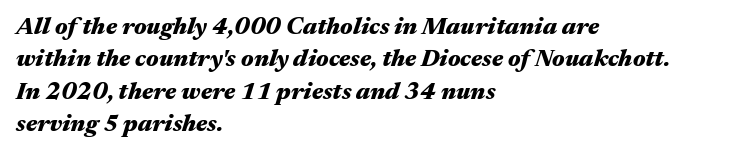
This rendering leaves character spacing at its baseline value. Every row of glyphs begins at an identical x-position on the left. Honestly, the row spacing looks completely unremarkable. The font's italic variant was chosen for this text. Clear beneath every line of the passage.
